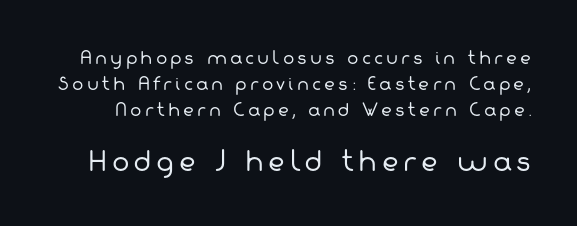
{"bold": "no", "underline": "no", "line_spacing": "normal", "line_spacing_ratio": 1.52, "larger_block": "second", "size_ratio": 1.53, "glyph_px": 26}
